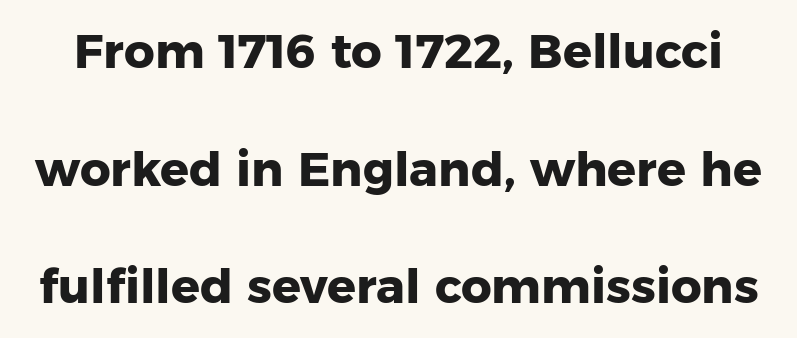
Spacing between characters is what you'd get straight out of the box. The strip under each line holds only bare page. Rows of type keep a wide berth in the vertical direction. Letterform terminals end flat and unadorned throughout the passage. Italic: no, the glyphs are upright roman. The glyphs have the mass of a bold cut.
